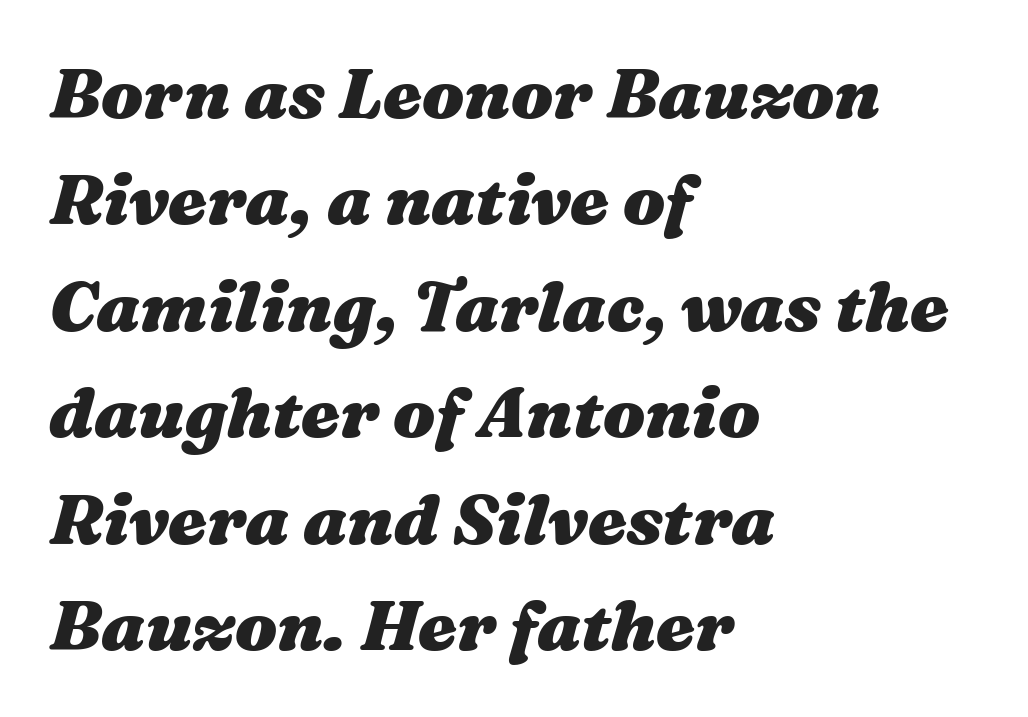
Q: Is the text bold? A: Yes.
Q: Is the text italic (slanted)? A: Yes, it leans right by about 16 degrees.
Q: Is the text underlined? A: No.
Q: How is the paragraph aligned? A: Left-aligned.
Q: Is the spacing between letters normal or unusually wide? A: Normal.
Q: Is the spacing between lines tight, normal or loose? A: Normal.
Q: Width (condensed, normal, or wide)? A: Wide.
Q: Stroke contrast? A: Medium.
Q: x-height? A: Medium.
Q: Monospaced? A: No.
